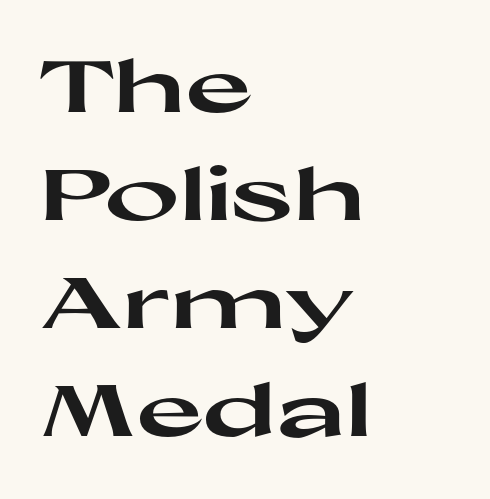
There is no visible air inserted between adjacent glyphs. Varying glyph widths throughout — classic text-font behaviour. The letters stand upright; this is a roman face. The designer left line spacing at the default.
